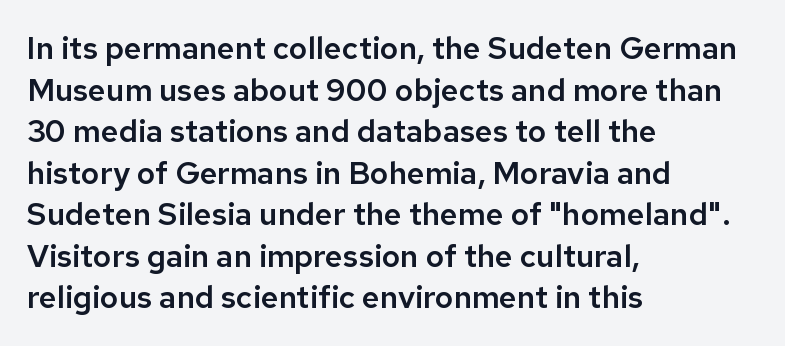
The lines are quadded left. In terms of posture, this sample is upright. No feet cap the strokes, marking this as sans-serif type. Each new line begins a customary step beneath the previous one.
